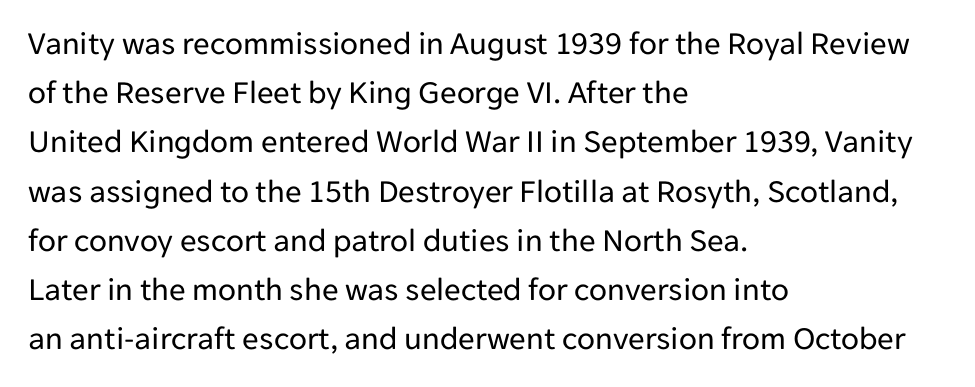
The weight tops out at a normal text grade. The rendering anchors every line to the left-hand side. Any mark beneath the type? The region is blank. Every character sits straight up, as roman type does.
